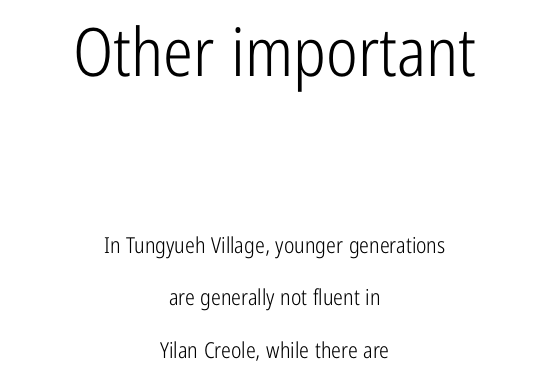
Q: Is the text bold? A: No.
Q: Is the text italic (slanted)? A: No, it is upright.
Q: Is the typeface a serif or a sans-serif typeface? A: Sans-serif.
Q: Is the text underlined? A: No.
Q: How is the paragraph aligned? A: Centered.
Q: Is the spacing between letters normal or unusually wide? A: Normal.
Q: Is the spacing between lines tight, normal or loose? A: Loose.
Q: Which block of text is set in a larger size, the first (top) or the second (bottom)? A: The first (top) one.
Q: Width (condensed, normal, or wide)? A: Condensed.
Q: Stroke contrast? A: Low.
Q: x-height? A: Medium.
Q: Monospaced? A: No.
